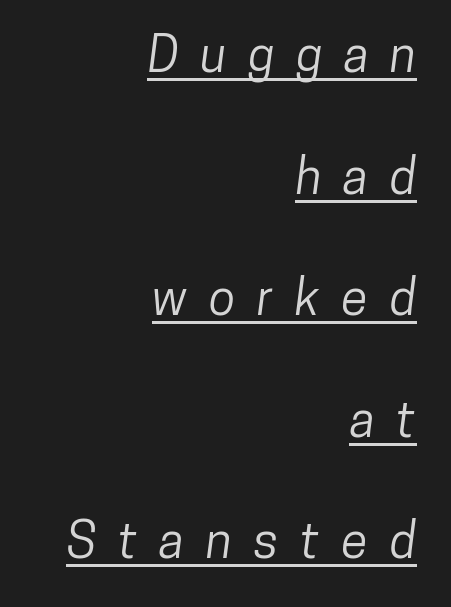
The image shows 49 px condensed sans-serif type; set right-aligned, loose line spacing (2.48x), unusually wide letter spacing (+0.44 em), underlined; low stroke contrast and a medium x-height.
